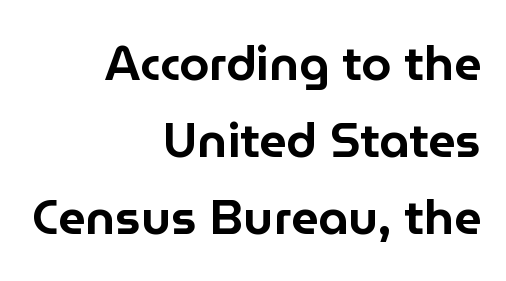
The image shows 48 px sans-serif type, upright; set right-aligned, normal line spacing (1.6x), normal letter spacing, not underlined; low stroke contrast and a medium x-height.
